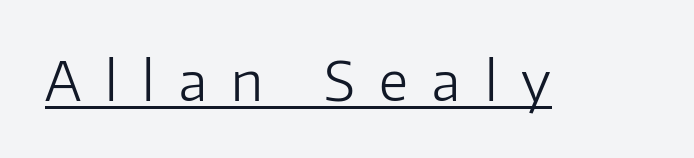
The image shows 54 px light sans-serif type, upright; set unusually wide letter spacing (+0.45 em), underlined; low stroke contrast and a medium x-height.
